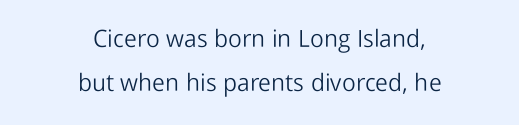
Honestly, the letter spacing is just normal — you wouldn't notice it. Notice how the passage keeps no hard edge, just a central spine. Nobody drew a line under any word here. Characters remain perfectly vertical along every line.
